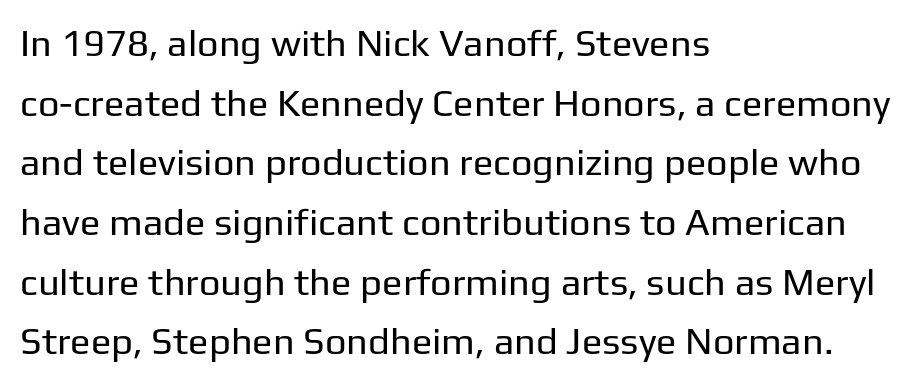
The image shows 38 px regular-weight sans-serif type, upright; set left-aligned, normal line spacing (1.57x), normal letter spacing, not underlined; low stroke contrast and a medium x-height.
